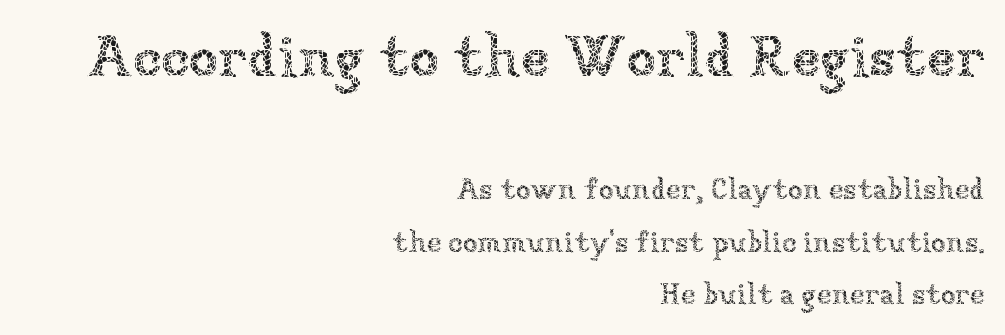
The gaps between neighbouring characters are ordinary and unremarkable. Heft: none added — not bold. Glance below the letters and you will spot only blank space. Note the varied advance widths — an 'i' is clearly narrower than an 'm'.
